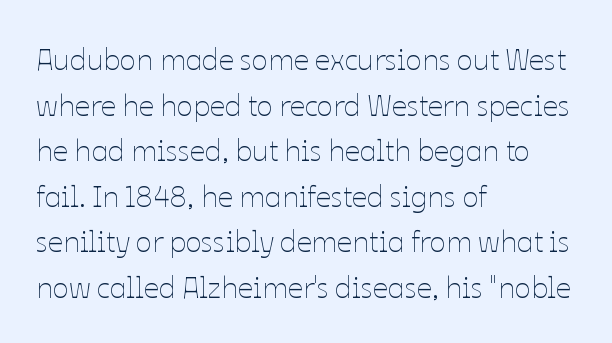
{"italic": "no", "bold": "no", "weight": "thin", "width": "normal", "stroke_contrast": "low", "x_height": "medium", "monospaced": "no", "underline": "no", "align": "left", "line_spacing": "normal", "line_spacing_ratio": 1.52, "letter_spacing": "normal", "letter_spacing_em": 0.0, "glyph_px": 30}
